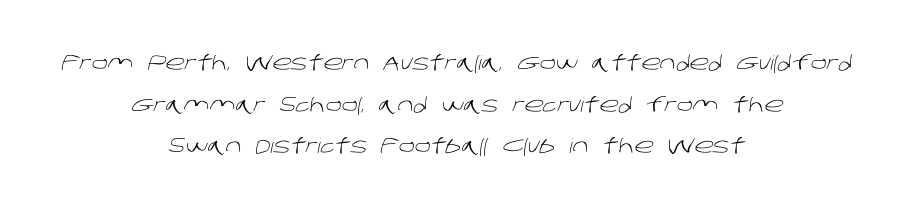
The image shows 20 px text type; set centered, loose line spacing (2.08x), normal letter spacing, not underlined.
